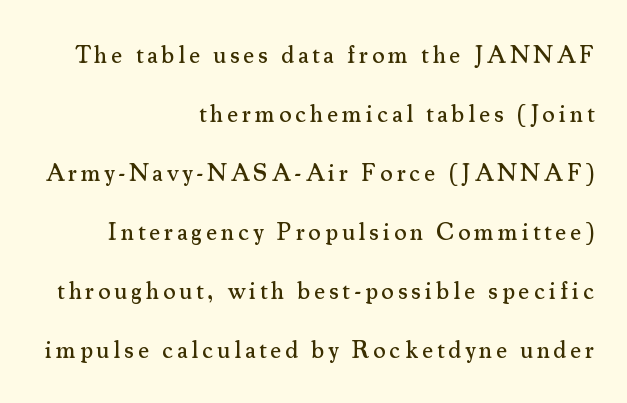
{"italic": "no", "underline": "no", "align": "right", "line_spacing": "loose", "line_spacing_ratio": 2.46, "glyph_px": 24}
